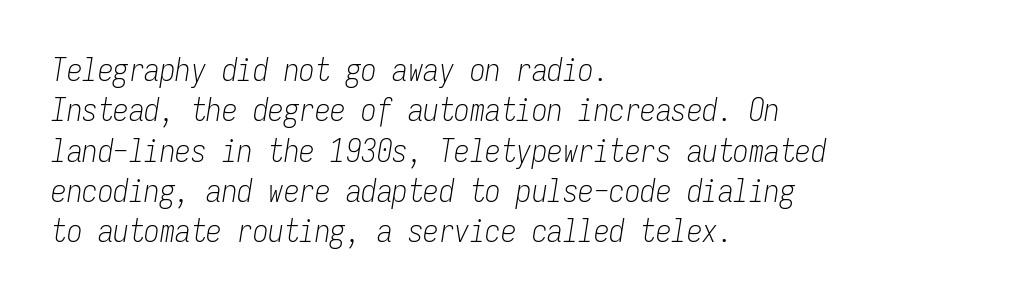
{"italic": "yes", "lean": "right", "slant_degrees": 9, "bold": "no", "weight": "light", "width": "condensed", "stroke_contrast": "low", "x_height": "medium", "monospaced": "yes", "underline": "no", "align": "left", "line_spacing": "normal", "line_spacing_ratio": 1.3, "letter_spacing": "normal", "letter_spacing_em": 0.0, "glyph_px": 31}
